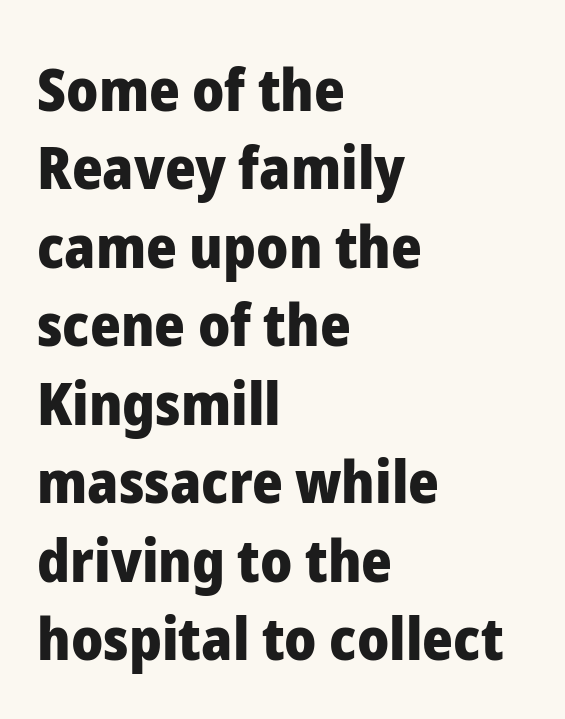
Q: Is the text bold? A: Yes.
Q: Is the text italic (slanted)? A: No, it is upright.
Q: Is the typeface a serif or a sans-serif typeface? A: Sans-serif.
Q: Is the text underlined? A: No.
Q: How is the paragraph aligned? A: Left-aligned.
Q: Is the spacing between letters normal or unusually wide? A: Normal.
Q: Is the spacing between lines tight, normal or loose? A: Normal.
Q: Width (condensed, normal, or wide)? A: Normal.
Q: Stroke contrast? A: Low.
Q: x-height? A: Medium.
Q: Monospaced? A: No.
